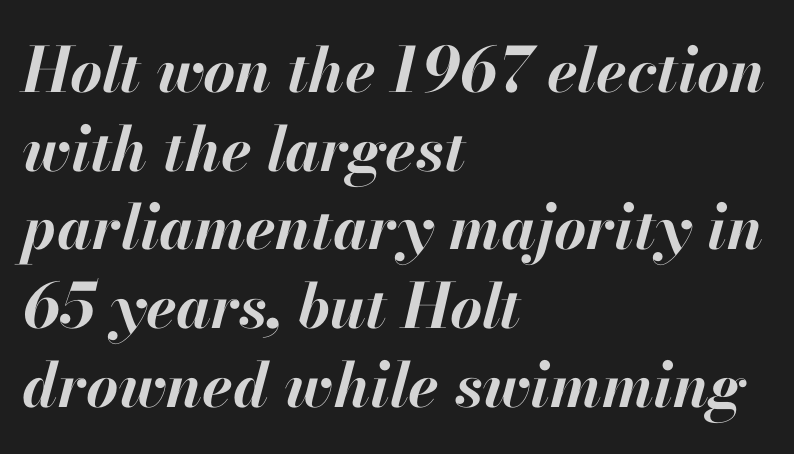
The image shows 62 px bold type, italic (leaning right); set left-aligned, normal line spacing (1.27x), normal letter spacing, not underlined; high stroke contrast and a small x-height.
